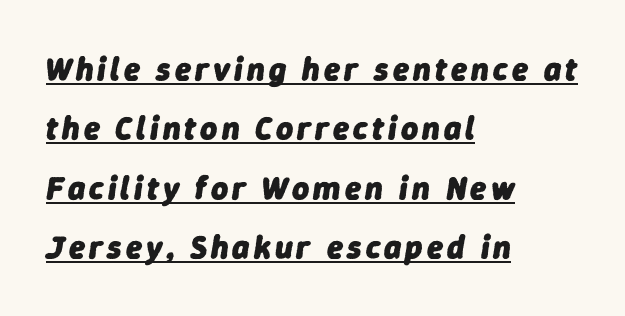
Q: Is the text bold? A: Yes.
Q: Is the text italic (slanted)? A: Yes, it leans right by about 9 degrees.
Q: Is the text underlined? A: Yes.
Q: How is the paragraph aligned? A: Left-aligned.
Q: Width (condensed, normal, or wide)? A: Normal.
Q: Stroke contrast? A: Low.
Q: x-height? A: Medium.
Q: Monospaced? A: No.
